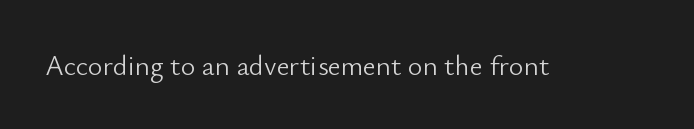
Q: Is the text bold? A: No.
Q: Is the text italic (slanted)? A: No, it is upright.
Q: Is the typeface a serif or a sans-serif typeface? A: Sans-serif.
Q: Is the text underlined? A: No.
Q: Is the spacing between letters normal or unusually wide? A: Normal.
Q: Width (condensed, normal, or wide)? A: Normal.
Q: Stroke contrast? A: Low.
Q: x-height? A: Small.
Q: Monospaced? A: No.
